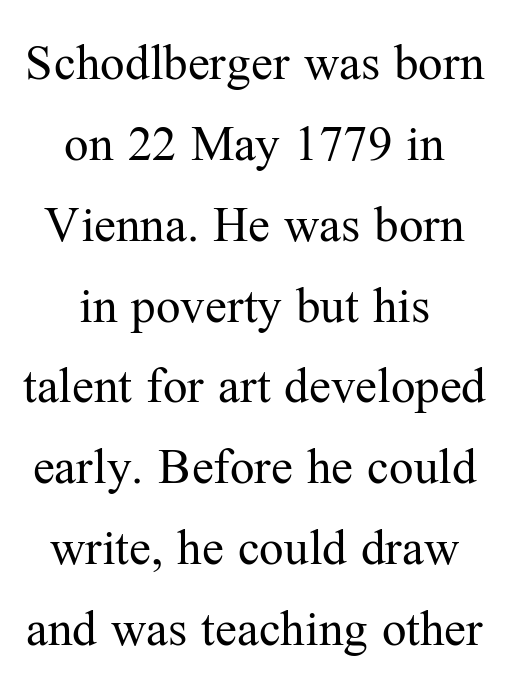
The space beneath each line is pristine and unruled. Interline gaps are of average width in this sample. This sample uses plain, unmodified letter spacing. Is this a heavy cut? Hardly; it is regular or lighter. Leftover space on each line is divided equally before and after the words. Tall strokes in this sample are plumb rather than angled.
